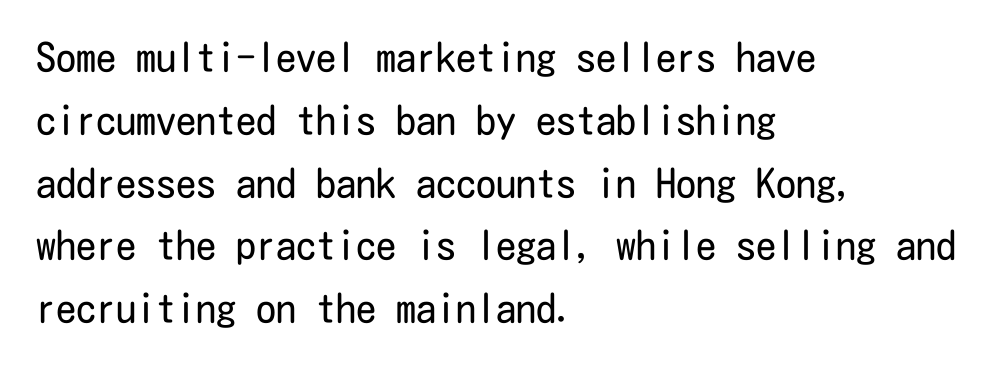
{"serif": "no", "italic": "no", "bold": "no", "weight": "regular", "width": "condensed", "stroke_contrast": "low", "x_height": "medium", "underline": "no", "align": "left", "line_spacing": "normal", "line_spacing_ratio": 1.57, "letter_spacing": "normal", "letter_spacing_em": 0.0, "glyph_px": 40}
